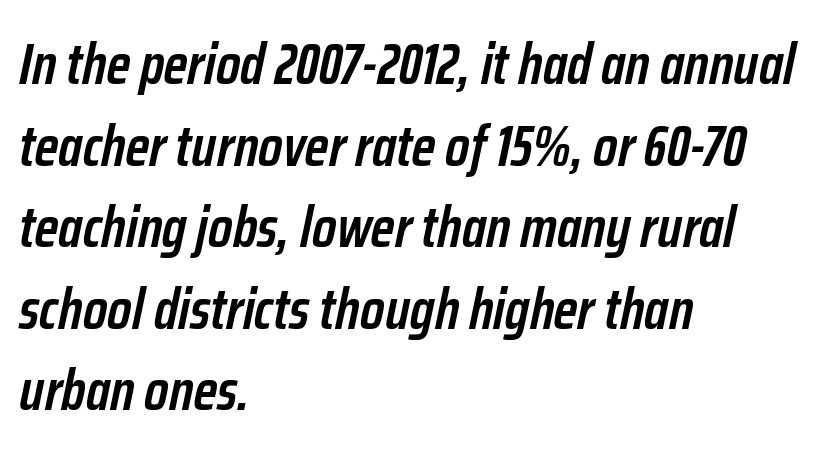
Q: Is the text bold? A: Semi-bold.
Q: Is the text italic (slanted)? A: Yes, it leans right by about 12 degrees.
Q: Is the text underlined? A: No.
Q: How is the paragraph aligned? A: Left-aligned.
Q: Is the spacing between letters normal or unusually wide? A: Normal.
Q: Is the spacing between lines tight, normal or loose? A: Normal.
Q: Width (condensed, normal, or wide)? A: Condensed.
Q: Stroke contrast? A: Low.
Q: x-height? A: Medium.
Q: Monospaced? A: No.
